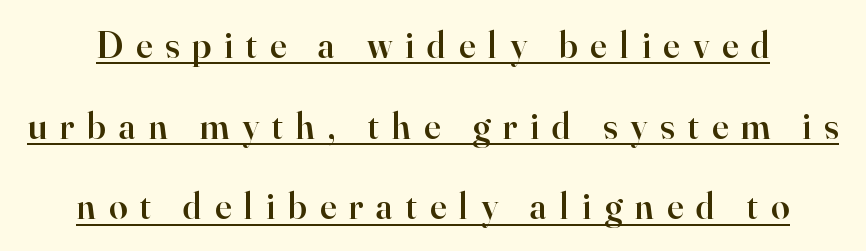
Q: Is the text bold? A: Semi-bold.
Q: Is the text italic (slanted)? A: No, it is upright.
Q: Is the typeface a serif or a sans-serif typeface? A: Serif.
Q: Is the text underlined? A: Yes.
Q: Is the spacing between letters normal or unusually wide? A: Unusually wide.
Q: Is the spacing between lines tight, normal or loose? A: Loose.
Q: Width (condensed, normal, or wide)? A: Normal.
Q: Stroke contrast? A: High.
Q: x-height? A: Small.
Q: Monospaced? A: No.
